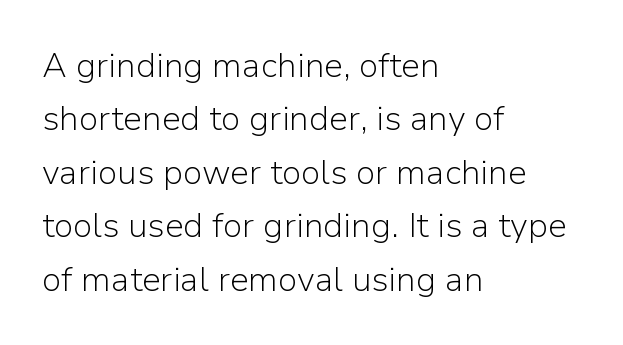
{"serif": "no", "italic": "no", "bold": "no", "weight": "light", "width": "normal", "stroke_contrast": "low", "x_height": "medium", "monospaced": "no", "underline": "no", "align": "left", "line_spacing": "normal", "line_spacing_ratio": 1.57, "letter_spacing": "normal", "letter_spacing_em": 0.0, "glyph_px": 34}
